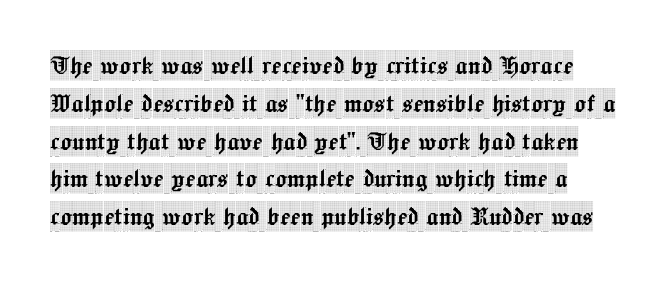
The image shows 30 px condensed serif type, upright; set normal line spacing (1.26x), normal letter spacing, not underlined; a large x-height.
